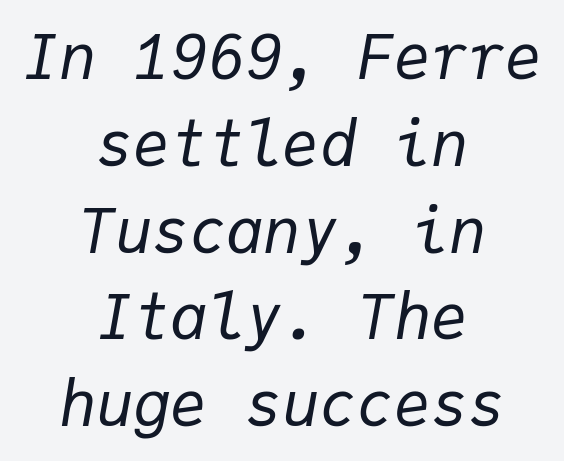
{"italic": "yes", "lean": "right", "slant_degrees": 9, "bold": "no", "weight": "regular", "width": "normal", "stroke_contrast": "low", "x_height": "medium", "monospaced": "yes", "underline": "no", "align": "center", "line_spacing": "normal", "line_spacing_ratio": 1.4, "letter_spacing": "normal", "letter_spacing_em": 0.0, "glyph_px": 62}
